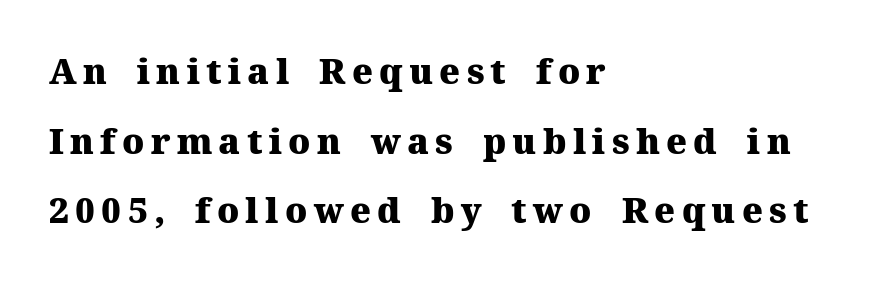
This is serif lettering, the kind often seen in printed books. Notice how the passage keeps a crisp vertical edge on the left only. The lettering holds an erect, upright posture throughout. You could not count columns in this text — the font is proportionally spaced. You'd pick this weight for a headline — it's a proper bold. The area under the type is left untouched.
